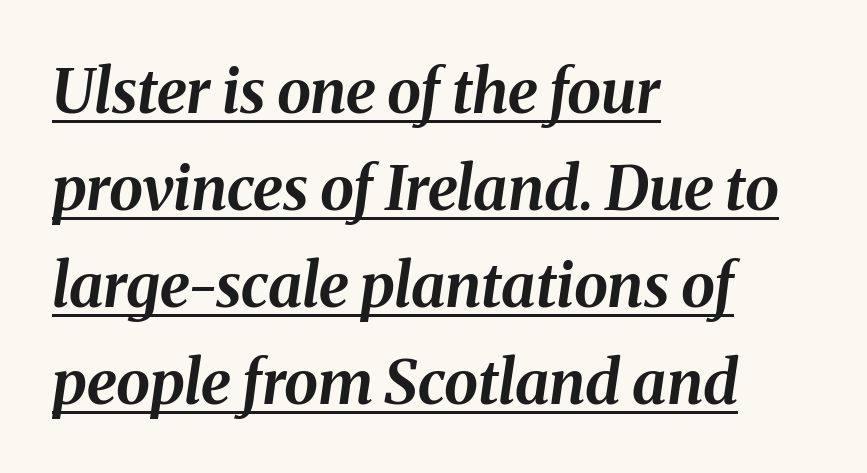
The image shows 61 px bold type, italic (leaning right); set left-aligned, normal line spacing (1.59x), normal letter spacing, underlined; medium stroke contrast and a medium x-height.
